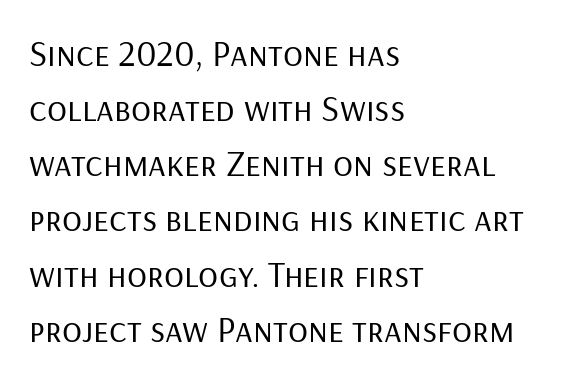
The image shows 37 px regular-weight sans-serif type, upright; set left-aligned, normal line spacing (1.49x), normal letter spacing, not underlined; low stroke contrast and a medium x-height.
